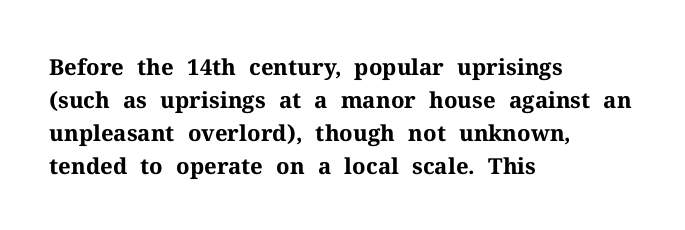
{"italic": "no", "bold": "yes", "underline": "no", "align": "left", "line_spacing": "normal", "line_spacing_ratio": 1.5, "letter_spacing": "normal", "letter_spacing_em": 0.0, "glyph_px": 22}
